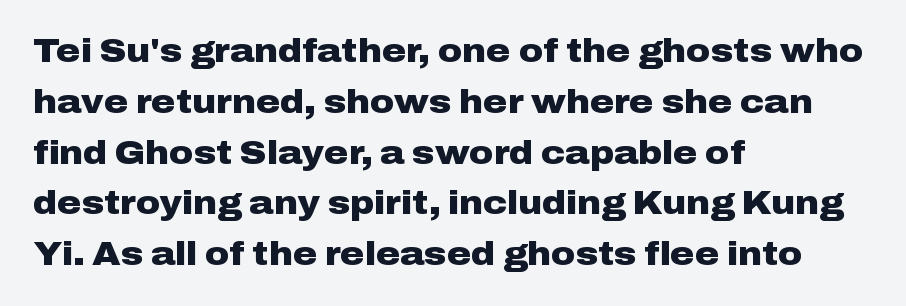
{"serif": "no", "italic": "no", "bold": "yes", "weight": "heavy", "width": "wide", "stroke_contrast": "low", "x_height": "medium", "monospaced": "no", "underline": "no", "align": "left", "line_spacing": "normal", "line_spacing_ratio": 1.54, "letter_spacing": "normal", "letter_spacing_em": 0.0, "glyph_px": 33}
